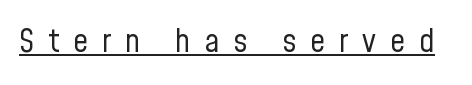
The image shows 33 px regular-weight, condensed sans-serif type, upright; set unusually wide letter spacing (+0.42 em), underlined; low stroke contrast and a medium x-height.
